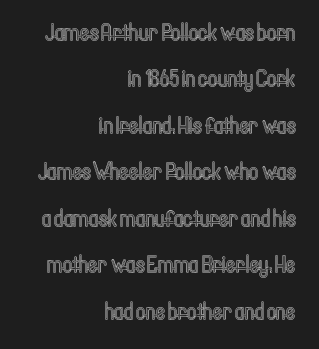
Q: Is the text italic (slanted)? A: No, it is upright.
Q: Is the text underlined? A: No.
Q: How is the paragraph aligned? A: Right-aligned.
Q: Is the spacing between letters normal or unusually wide? A: Normal.
Q: Is the spacing between lines tight, normal or loose? A: Loose.
